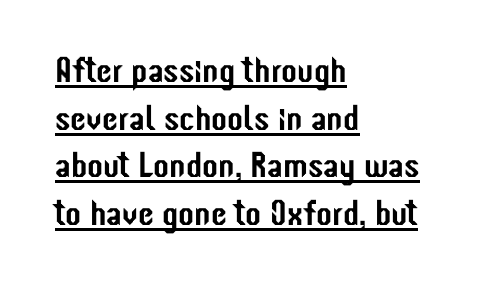
The image shows 36 px condensed sans-serif type, upright; set left-aligned, normal line spacing (1.32x), normal letter spacing, underlined; low stroke contrast and a medium x-height.
